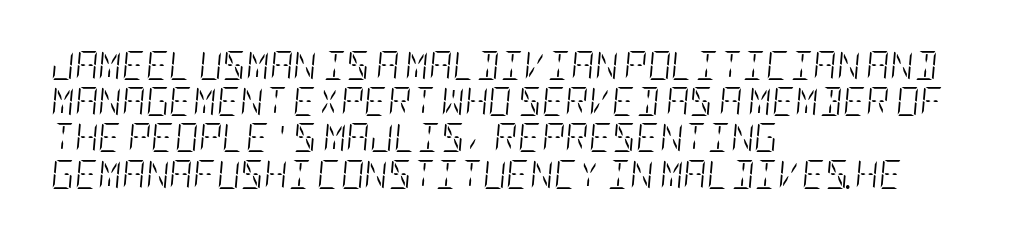
Q: Is the text bold? A: No.
Q: Is the text italic (slanted)? A: Yes, it leans right by about 5 degrees.
Q: Is the text underlined? A: No.
Q: How is the paragraph aligned? A: Left-aligned.
Q: Is the spacing between letters normal or unusually wide? A: Normal.
Q: Is the spacing between lines tight, normal or loose? A: Normal.
Q: Width (condensed, normal, or wide)? A: Condensed.
Q: Stroke contrast? A: Low.
Q: x-height? A: Large.
